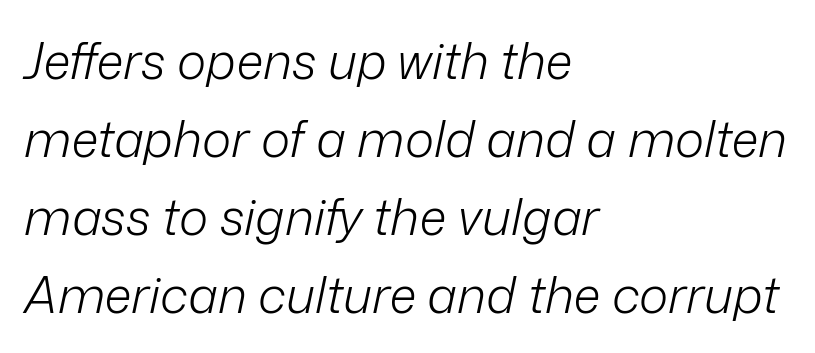
{"italic": "yes", "lean": "right", "slant_degrees": 12, "bold": "no", "weight": "light", "width": "normal", "stroke_contrast": "low", "x_height": "medium", "monospaced": "no", "underline": "no", "align": "left", "line_spacing": "normal", "line_spacing_ratio": 1.56, "letter_spacing": "normal", "letter_spacing_em": 0.0, "glyph_px": 50}
